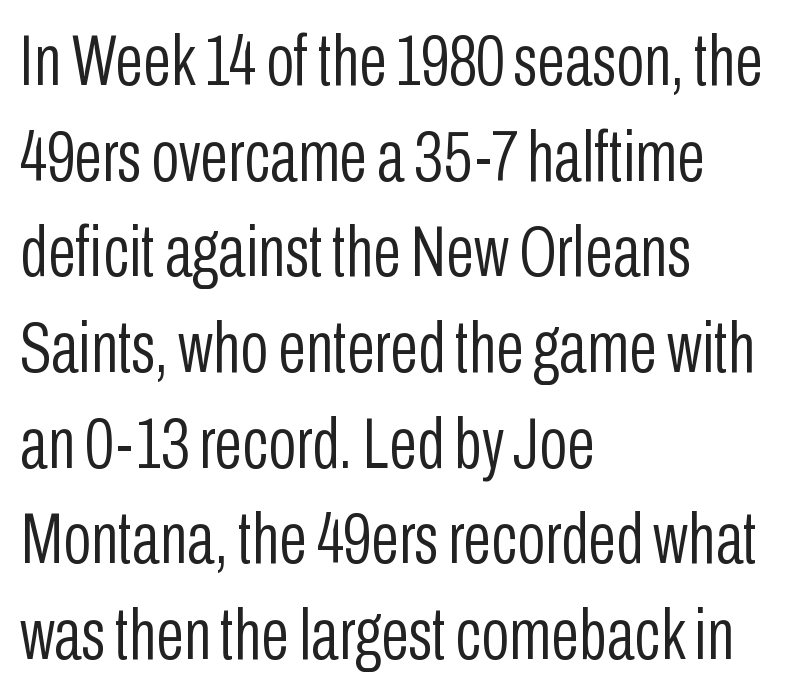
Serif or sans? Sans — the stroke terminals are bare. The typography opts for an upright posture over an oblique one. Baseline-to-baseline distance is the conventional proportion of letter height. Descender tails drop into unmarked territory. Looks like regular typesetting: each glyph gets only the width it needs. All the whitespace from short lines collects on the right.
